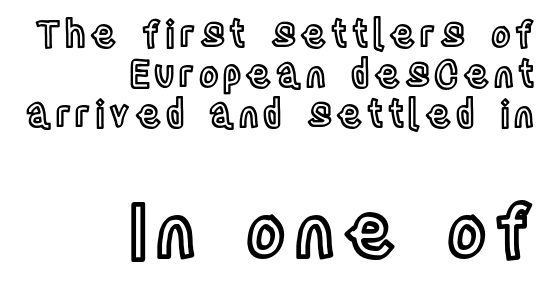
{"italic": "no", "width": "condensed", "x_height": "large", "monospaced": "no", "underline": "no", "align": "right", "line_spacing": "tight", "line_spacing_ratio": 1.08, "larger_block": "second", "size_ratio": 2.0, "glyph_px": 74}
